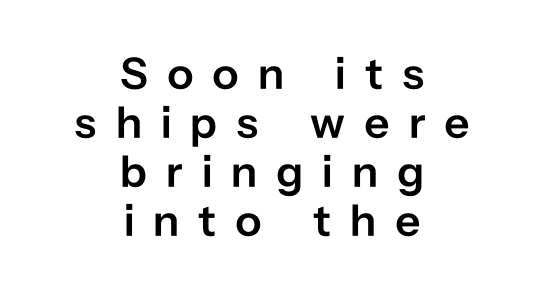
Descenders are the only things crossing below the line. It's the straight-up-and-down kind of type. These lines are composed in type without serifs. The letters advance in unequal steps, a hallmark of proportional type. A fair bit of extra ink — the face is semibold, not bold.
